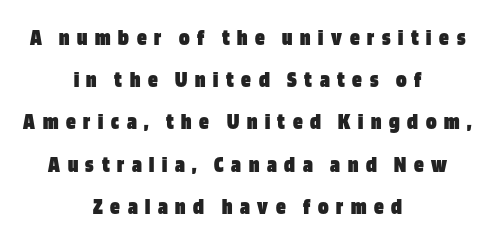
Substantial extra tracking has been applied to these lines. The whitespace from short lines is split evenly between both sides. The letters stand straight up with perfectly vertical stems. Does the weight exceed regular? Yes, all the way to bold. Any mark beneath the type? The region is blank.
